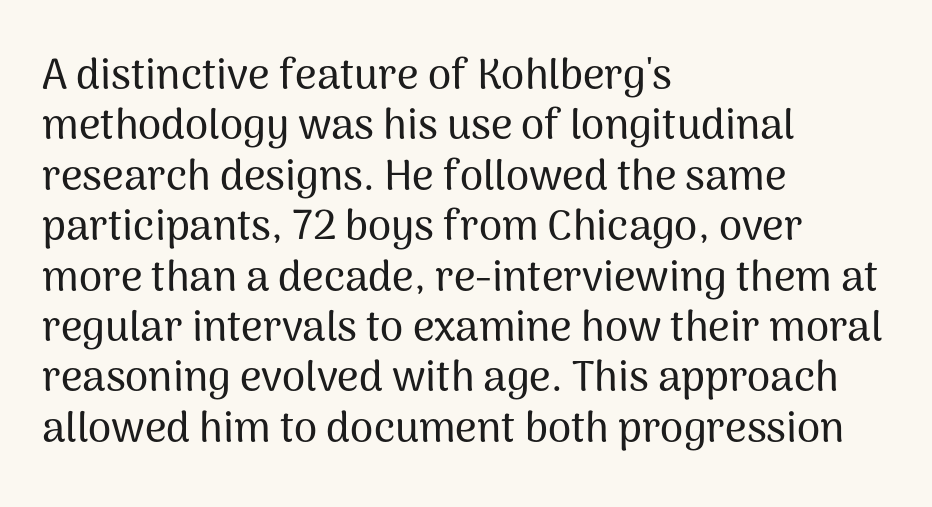
The image shows 42 px sans-serif type, upright; set left-aligned, line spacing 1.2x, normal letter spacing, not underlined; medium stroke contrast and a medium x-height.
